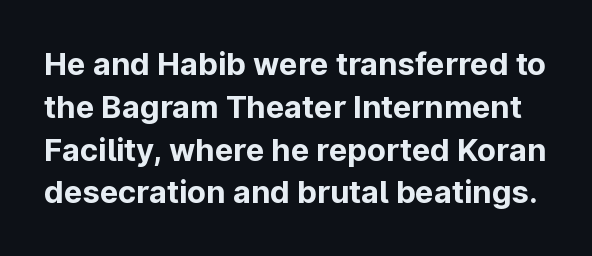
Q: Is the text bold? A: Yes.
Q: Is the text italic (slanted)? A: No, it is upright.
Q: Is the typeface a serif or a sans-serif typeface? A: Sans-serif.
Q: Is the text underlined? A: No.
Q: Is the spacing between letters normal or unusually wide? A: Normal.
Q: Is the spacing between lines tight, normal or loose? A: Normal.
Q: Width (condensed, normal, or wide)? A: Normal.
Q: Stroke contrast? A: Low.
Q: x-height? A: Medium.
Q: Monospaced? A: No.
